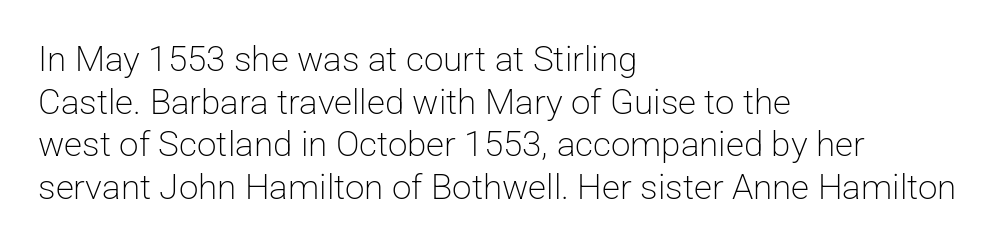
Visually the block forms a straight wall on the left and a jagged coastline on the right. The passage shown is typed in a proportional face where columns would drift. The strip under each line holds only bare page. The characters are drawn with everyday or finer stroke widths. The typography opts for an upright posture over an oblique one.
